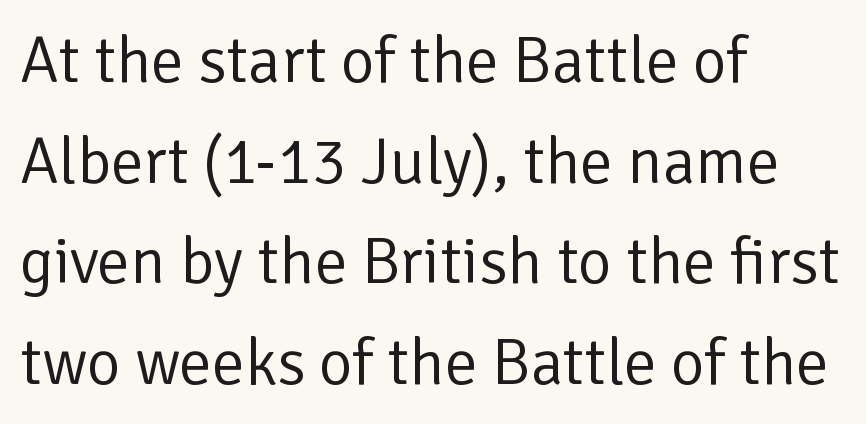
{"serif": "no", "italic": "no", "bold": "no", "weight": "regular", "width": "normal", "stroke_contrast": "low", "x_height": "medium", "monospaced": "no", "underline": "no", "align": "left", "line_spacing": "normal", "line_spacing_ratio": 1.55, "letter_spacing": "normal", "letter_spacing_em": 0.0, "glyph_px": 65}
